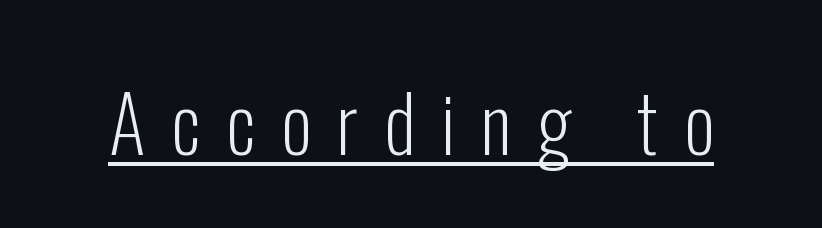
The image shows 78 px light, condensed sans-serif type, upright; set unusually wide letter spacing (+0.33 em), underlined; low stroke contrast and a medium x-height.
